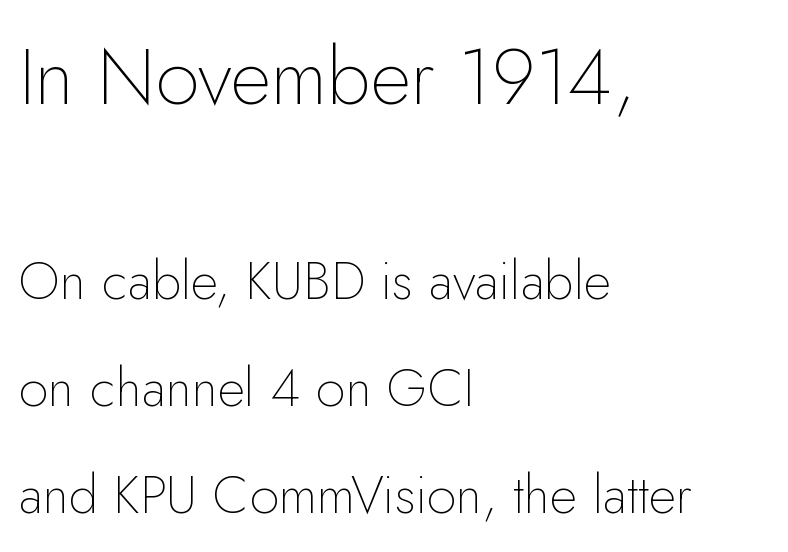
The image shows 79 px thin sans-serif type, upright; set left-aligned, loose line spacing (2.02x), normal letter spacing, not underlined; the first (top) block is 1.49x larger; low stroke contrast and a small x-height.
